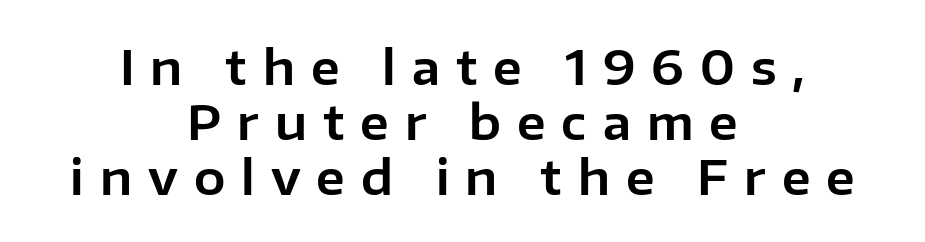
Q: Is the text italic (slanted)? A: No, it is upright.
Q: Is the typeface a serif or a sans-serif typeface? A: Sans-serif.
Q: Is the text underlined? A: No.
Q: How is the paragraph aligned? A: Centered.
Q: Is the spacing between letters normal or unusually wide? A: Unusually wide.
Q: Width (condensed, normal, or wide)? A: Normal.
Q: Stroke contrast? A: Low.
Q: x-height? A: Medium.
Q: Monospaced? A: No.
